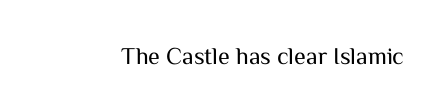
The image shows 24 px text type, upright; set normal letter spacing, not underlined.
